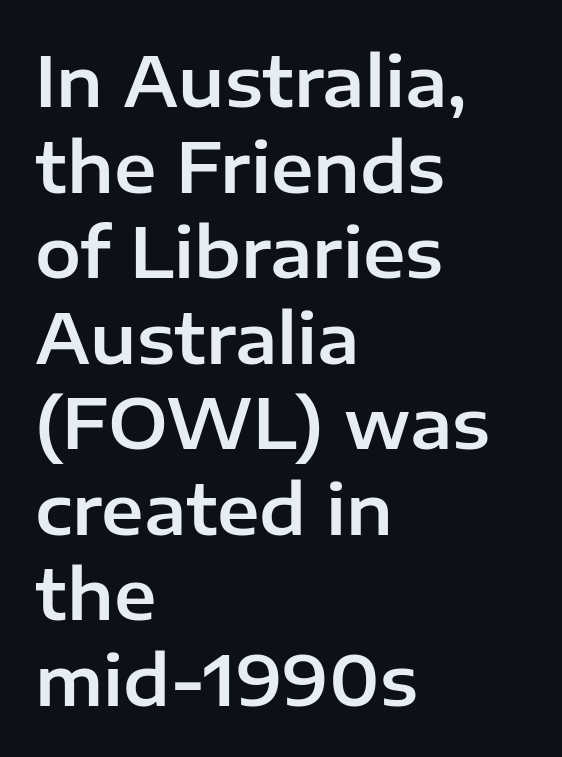
Q: Is the text italic (slanted)? A: No, it is upright.
Q: Is the typeface a serif or a sans-serif typeface? A: Sans-serif.
Q: Is the text underlined? A: No.
Q: How is the paragraph aligned? A: Left-aligned.
Q: Is the spacing between letters normal or unusually wide? A: Normal.
Q: Width (condensed, normal, or wide)? A: Normal.
Q: Stroke contrast? A: Low.
Q: x-height? A: Medium.
Q: Monospaced? A: No.
